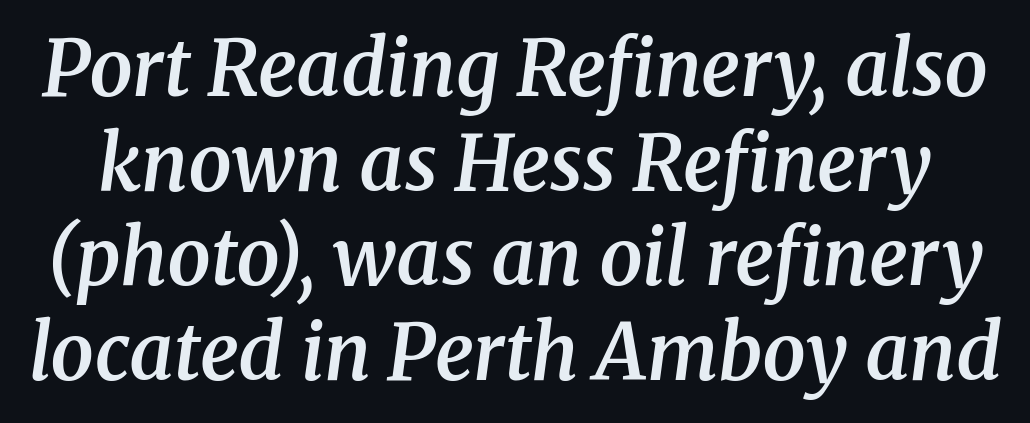
The letters are slanted; this is an italic face. A bare baseline throughout the passage. These lines keep a tight, regular rhythm from letter to letter. Examine the stroke ends and you'll spot serifs. The passage shown is semibold, sitting just below true bold. Proportional: the letters do not fall into vertical columns.
